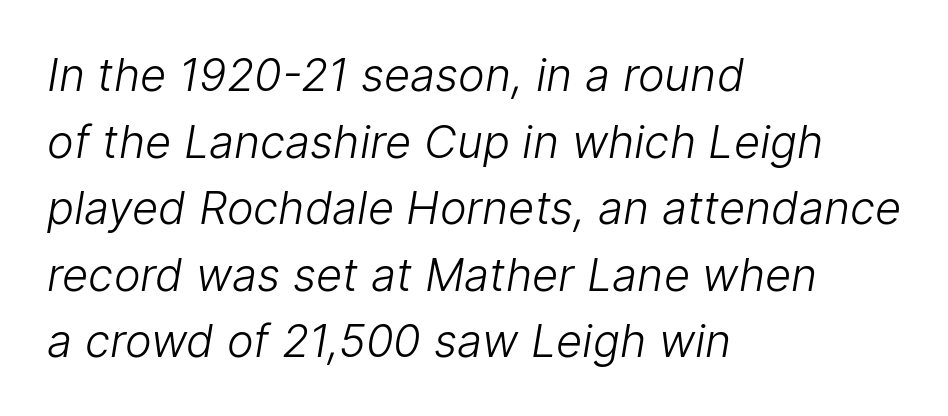
Reading down the block, your eye returns to a fixed left position each line. Each row of text sits above clean, open space. Is this a fixed-width face? No — the glyphs have proportional, varying widths. The type is set solid horizontally, with unmodified tracking.
